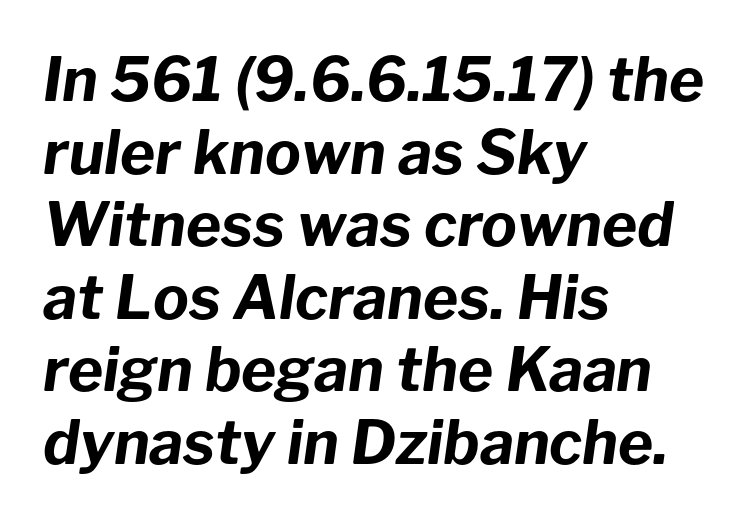
Q: Is the text bold? A: Yes.
Q: Is the text italic (slanted)? A: Yes, it leans right by about 8 degrees.
Q: Is the text underlined? A: No.
Q: How is the paragraph aligned? A: Left-aligned.
Q: Is the spacing between letters normal or unusually wide? A: Normal.
Q: Width (condensed, normal, or wide)? A: Normal.
Q: Stroke contrast? A: Low.
Q: x-height? A: Medium.
Q: Monospaced? A: No.
